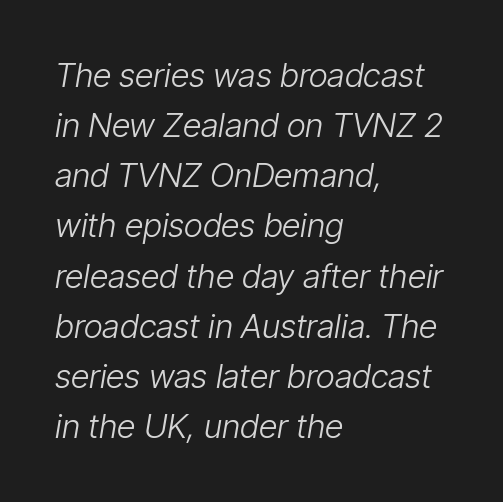
Evenly set lines give the paragraph a standard silhouette. It's the slanting kind of type. These lines are rendered in a variable-pitch font. Honestly, there is no underline to notice here at all. The strokes are not fattened; the text isn't bold. These lines keep a tight, regular rhythm from letter to letter.
